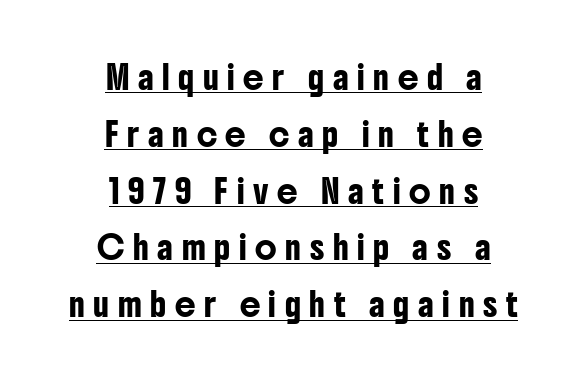
{"italic": "no", "underline": "yes", "align": "center", "line_spacing": "loose", "line_spacing_ratio": 2.47, "letter_spacing": "wide", "letter_spacing_em": 0.38, "glyph_px": 23}
